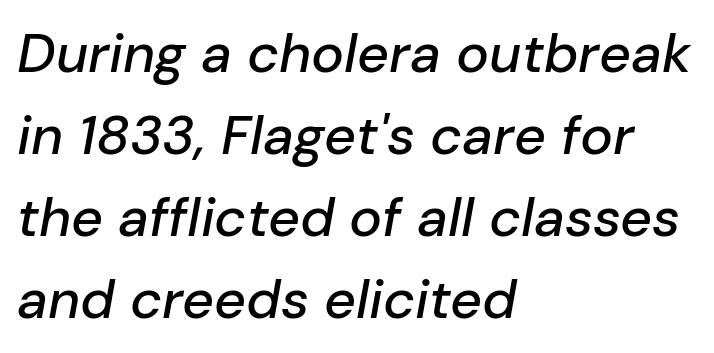
{"italic": "yes", "lean": "right", "slant_degrees": 10, "width": "normal", "stroke_contrast": "low", "x_height": "medium", "monospaced": "no", "underline": "no", "align": "left", "line_spacing": "normal", "line_spacing_ratio": 1.49, "letter_spacing": "normal", "letter_spacing_em": 0.0, "glyph_px": 55}
